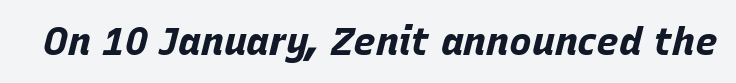
Rendered with sloped, italic letterforms. This rendering features lettering with no underline. These lines carry a lot of weight — the face is fully bold. Standard letterfit; no display-style spreading of the glyphs. Proportional: the letters do not fall into vertical columns.
